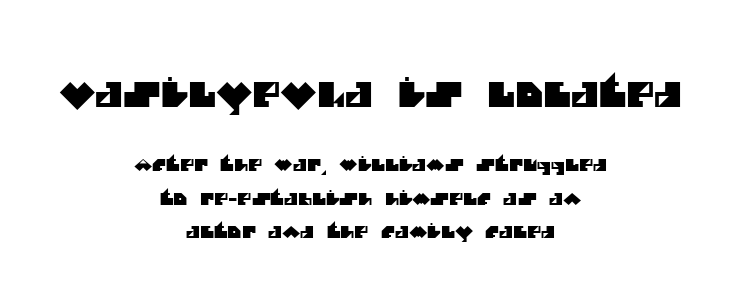
The gap between lines stays unmarked. Letterform terminals end flat and unadorned throughout the passage. The face used here appears at its bigger size in the upper chunk. The rendering uses natural spacing where letterforms have individual widths. Horizontal bands of white between lines are thick stripes.
